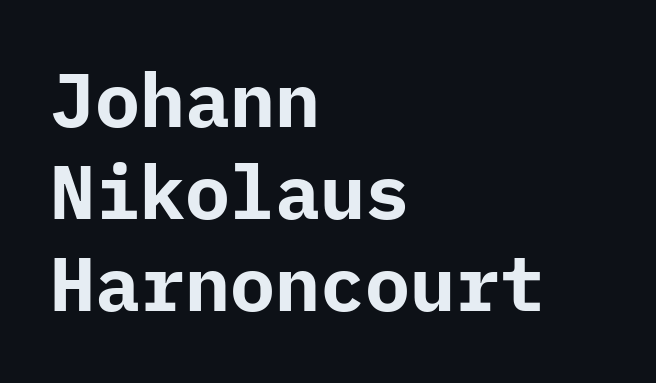
{"serif": "no", "italic": "no", "bold": "yes", "weight": "bold", "width": "normal", "stroke_contrast": "low", "x_height": "medium", "underline": "no", "align": "left", "line_spacing_ratio": 1.23, "letter_spacing": "normal", "letter_spacing_em": 0.0, "glyph_px": 75}
